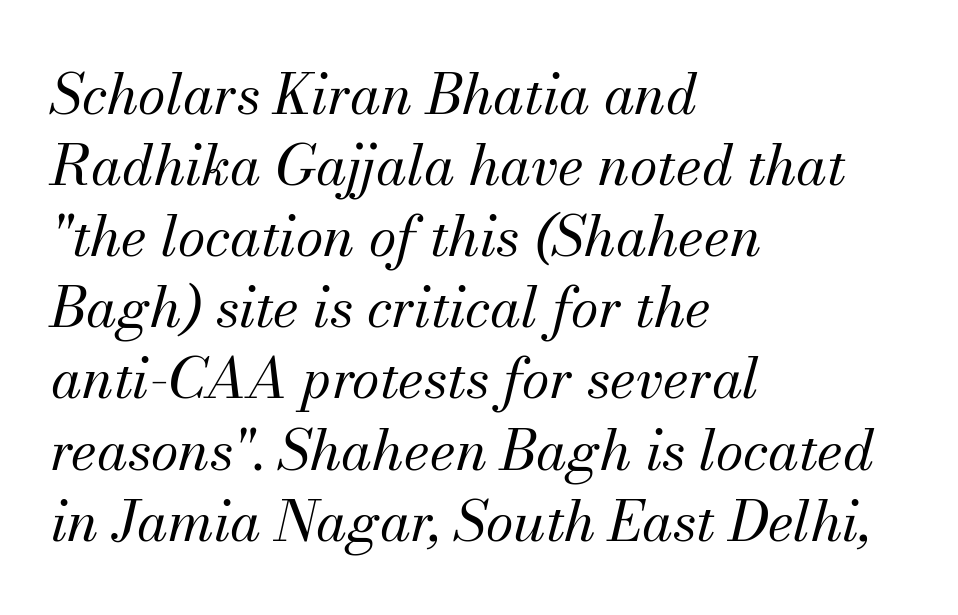
{"serif": "yes", "italic": "yes", "lean": "right", "slant_degrees": 13, "bold": "no", "weight": "regular", "width": "normal", "stroke_contrast": "medium", "x_height": "small", "monospaced": "no", "underline": "no", "align": "left", "line_spacing": "normal", "line_spacing_ratio": 1.27, "letter_spacing": "normal", "letter_spacing_em": 0.0, "glyph_px": 56}
